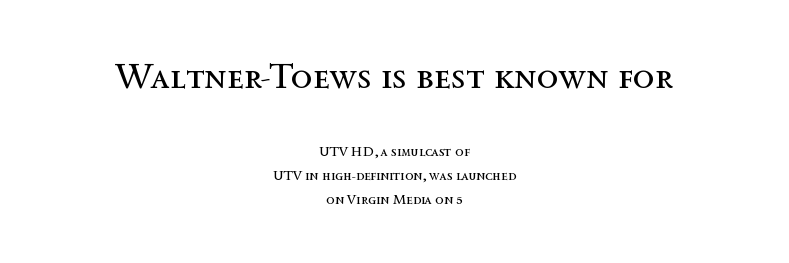
The image shows 36 px regular-weight type, upright; set centered, line spacing 1.71x, normal letter spacing, not underlined; the first (top) block is 2.57x larger; a medium x-height.
